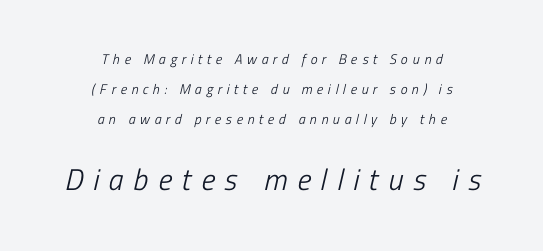
Q: Is the text bold? A: No.
Q: Is the typeface a serif or a sans-serif typeface? A: Sans-serif.
Q: Is the text underlined? A: No.
Q: How is the paragraph aligned? A: Centered.
Q: Is the spacing between letters normal or unusually wide? A: Unusually wide.
Q: Is the spacing between lines tight, normal or loose? A: Loose.
Q: Which block of text is set in a larger size, the first (top) or the second (bottom)? A: The second (bottom) one.
Q: Width (condensed, normal, or wide)? A: Condensed.
Q: Stroke contrast? A: Low.
Q: x-height? A: Medium.
Q: Monospaced? A: No.
